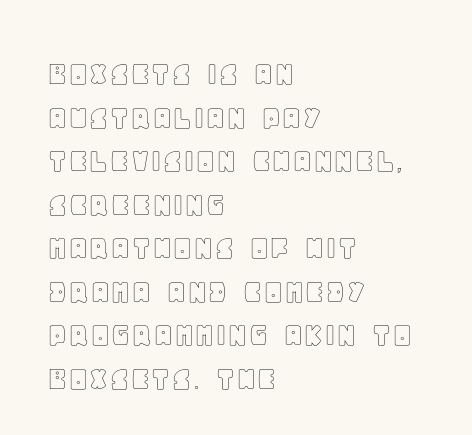
Q: Is the text italic (slanted)? A: No, it is upright.
Q: Is the text underlined? A: No.
Q: How is the paragraph aligned? A: Left-aligned.
Q: Is the spacing between letters normal or unusually wide? A: Normal.
Q: Width (condensed, normal, or wide)? A: Normal.
Q: x-height? A: Large.
Q: Monospaced? A: No.
